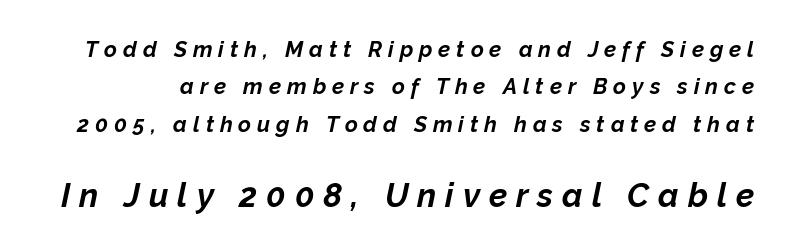
{"italic": "yes", "lean": "right", "slant_degrees": 12, "bold": "yes", "weight": "bold", "width": "normal", "stroke_contrast": "low", "x_height": "medium", "monospaced": "no", "underline": "no", "line_spacing": "normal", "line_spacing_ratio": 1.7, "letter_spacing": "wide", "letter_spacing_em": 0.27, "larger_block": "second", "size_ratio": 1.5, "glyph_px": 33}
